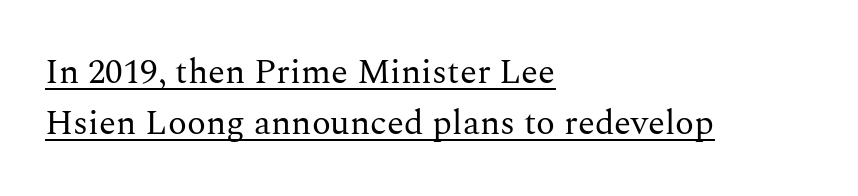
{"serif": "yes", "italic": "no", "bold": "no", "weight": "regular", "width": "normal", "stroke_contrast": "medium", "x_height": "medium", "monospaced": "no", "underline": "yes", "align": "left", "line_spacing": "normal", "line_spacing_ratio": 1.45, "letter_spacing": "normal", "letter_spacing_em": 0.0, "glyph_px": 35}
